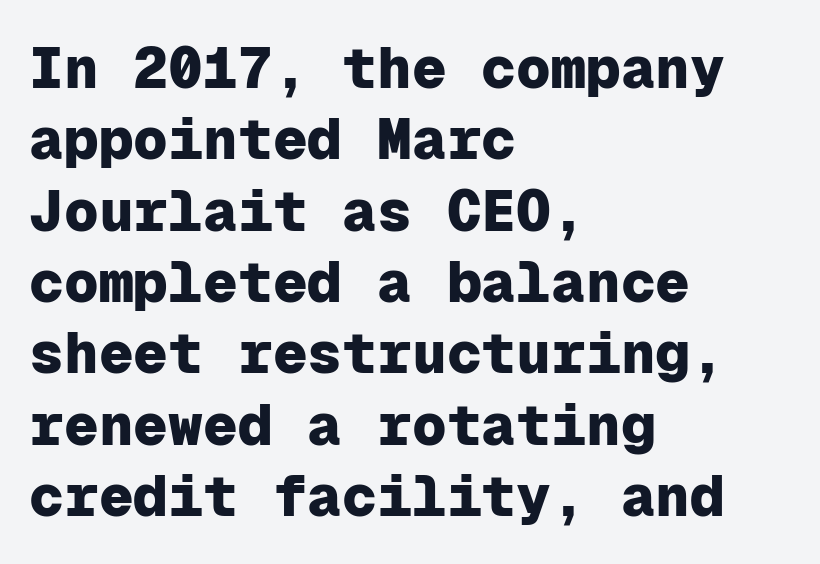
Q: Is the text bold? A: Yes.
Q: Is the text italic (slanted)? A: No, it is upright.
Q: Is the typeface a serif or a sans-serif typeface? A: Sans-serif.
Q: Is the text underlined? A: No.
Q: How is the paragraph aligned? A: Left-aligned.
Q: Is the spacing between letters normal or unusually wide? A: Normal.
Q: Width (condensed, normal, or wide)? A: Normal.
Q: Stroke contrast? A: Low.
Q: x-height? A: Medium.
Q: Monospaced? A: Yes.
